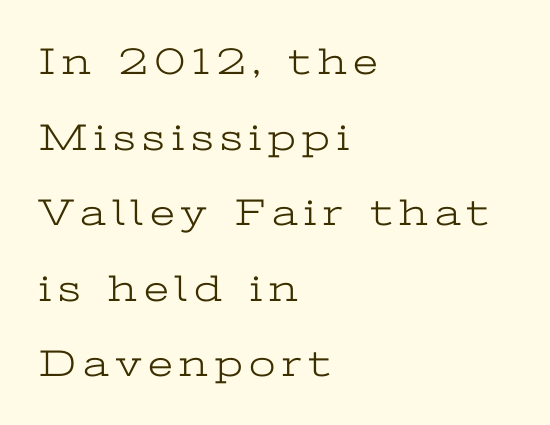
{"serif": "yes", "italic": "no", "bold": "no", "weight": "light", "width": "wide", "stroke_contrast": "low", "x_height": "medium", "monospaced": "no", "underline": "no", "align": "left", "line_spacing": "loose", "line_spacing_ratio": 1.99, "glyph_px": 38}
